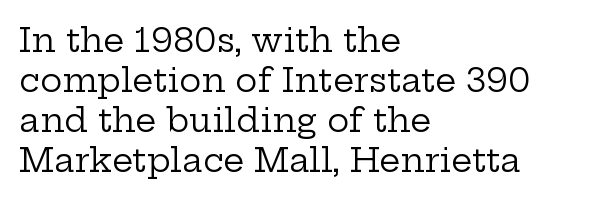
Q: Is the text bold? A: No.
Q: Is the text italic (slanted)? A: No, it is upright.
Q: Is the typeface a serif or a sans-serif typeface? A: Serif.
Q: Is the text underlined? A: No.
Q: How is the paragraph aligned? A: Left-aligned.
Q: Is the spacing between letters normal or unusually wide? A: Normal.
Q: Width (condensed, normal, or wide)? A: Wide.
Q: Stroke contrast? A: Low.
Q: x-height? A: Medium.
Q: Monospaced? A: No.
